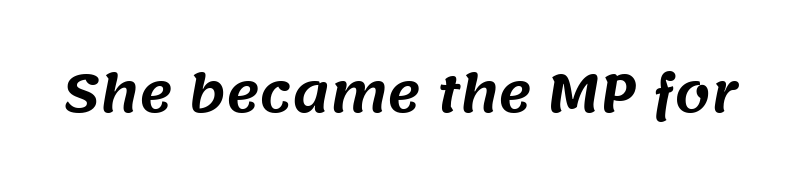
The image shows 51 px sans-serif type; set normal letter spacing, not underlined; medium stroke contrast and a large x-height.
